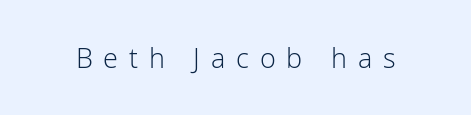
Q: Is the text bold? A: No.
Q: Is the text italic (slanted)? A: No, it is upright.
Q: Is the text underlined? A: No.
Q: Is the spacing between letters normal or unusually wide? A: Unusually wide.
